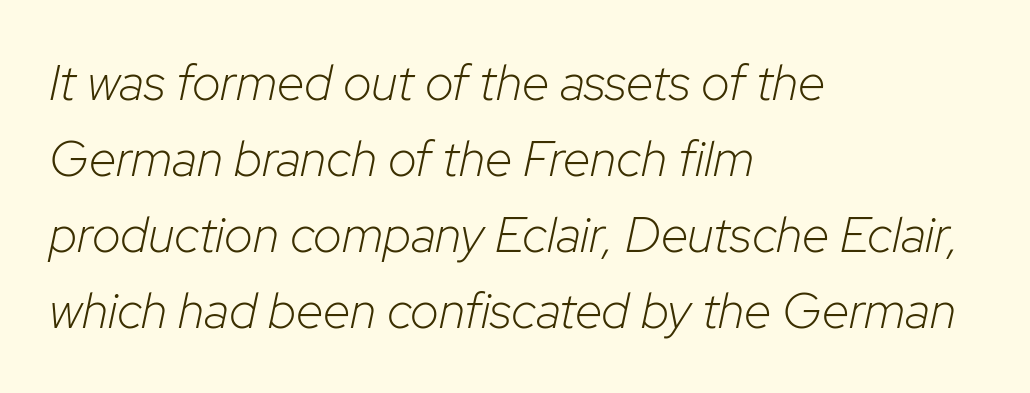
Q: Is the text bold? A: No.
Q: Is the text italic (slanted)? A: Yes, it leans right by about 12 degrees.
Q: Is the text underlined? A: No.
Q: How is the paragraph aligned? A: Left-aligned.
Q: Is the spacing between letters normal or unusually wide? A: Normal.
Q: Is the spacing between lines tight, normal or loose? A: Normal.
Q: Width (condensed, normal, or wide)? A: Normal.
Q: Stroke contrast? A: Low.
Q: x-height? A: Medium.
Q: Monospaced? A: No.
